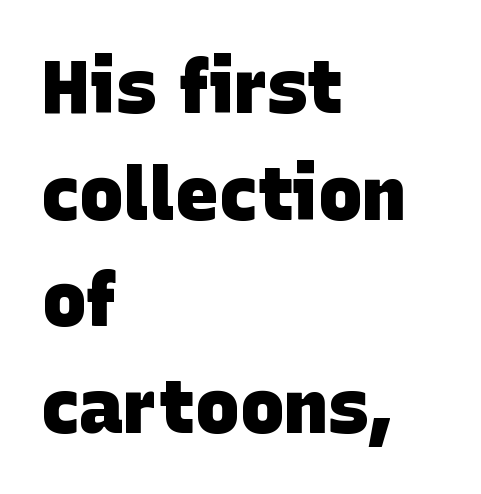
Q: Is the text bold? A: Yes.
Q: Is the typeface a serif or a sans-serif typeface? A: Sans-serif.
Q: Is the text underlined? A: No.
Q: How is the paragraph aligned? A: Left-aligned.
Q: Is the spacing between letters normal or unusually wide? A: Normal.
Q: Is the spacing between lines tight, normal or loose? A: Normal.
Q: Width (condensed, normal, or wide)? A: Normal.
Q: Stroke contrast? A: Low.
Q: x-height? A: Large.
Q: Monospaced? A: No.
